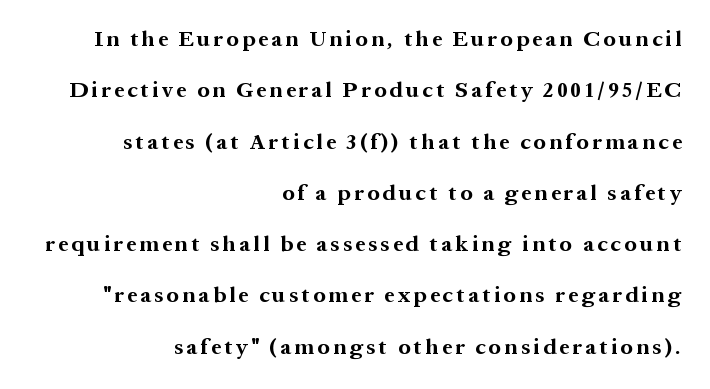
Q: Is the text bold? A: Yes.
Q: Is the text italic (slanted)? A: No, it is upright.
Q: Is the text underlined? A: No.
Q: How is the paragraph aligned? A: Right-aligned.
Q: Is the spacing between lines tight, normal or loose? A: Loose.
